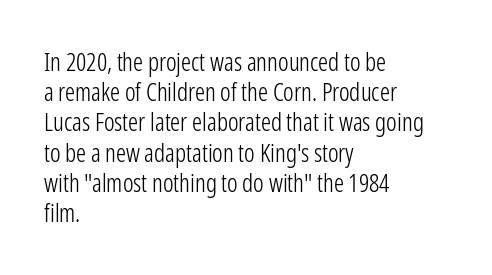
The image shows 25 px text type, upright; set left-aligned, line spacing 1.21x, normal letter spacing, not underlined.
